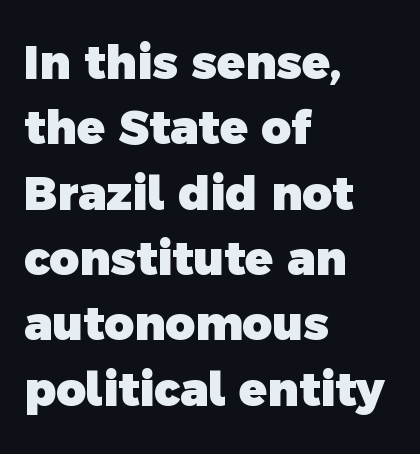
{"serif": "no", "bold": "yes", "weight": "heavy", "width": "normal", "x_height": "medium", "monospaced": "no", "underline": "no", "align": "left", "line_spacing": "normal", "line_spacing_ratio": 1.42, "letter_spacing": "normal", "letter_spacing_em": 0.0, "glyph_px": 46}
